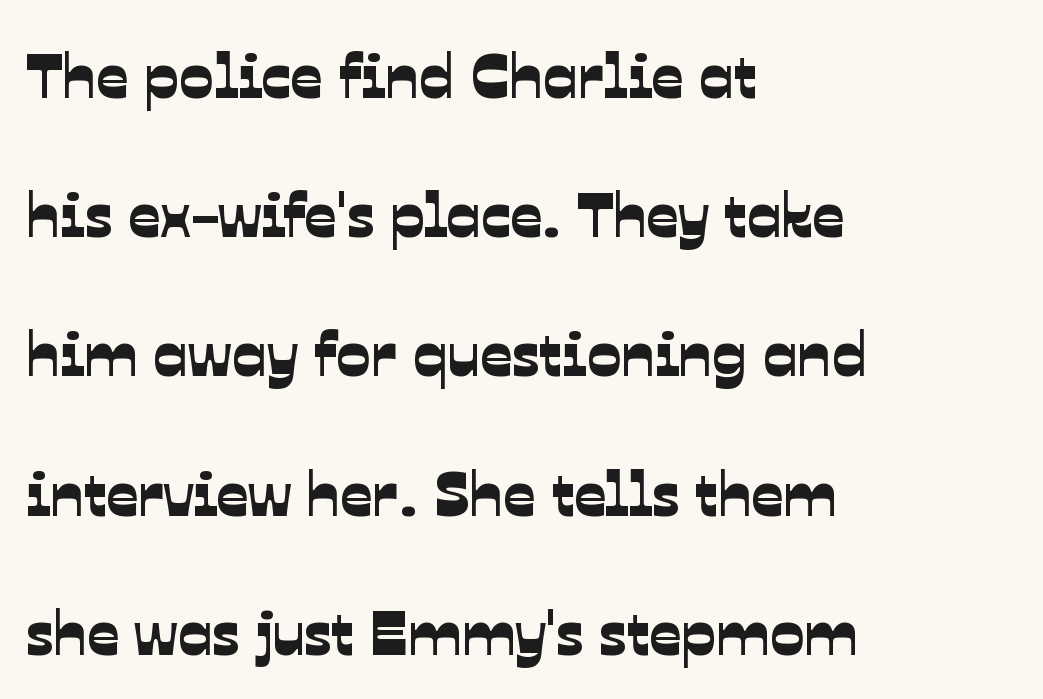
{"serif": "no", "width": "normal", "stroke_contrast": "low", "x_height": "medium", "monospaced": "no", "underline": "no", "align": "left", "line_spacing": "loose", "line_spacing_ratio": 2.21, "letter_spacing": "normal", "letter_spacing_em": 0.0, "glyph_px": 63}
